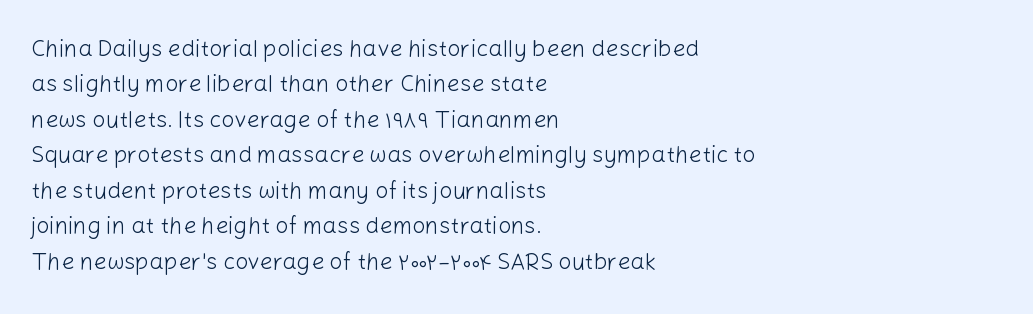
{"italic": "no", "bold": "no", "underline": "no", "align": "left", "line_spacing": "normal", "line_spacing_ratio": 1.54, "letter_spacing": "normal", "letter_spacing_em": 0.0, "glyph_px": 23}
